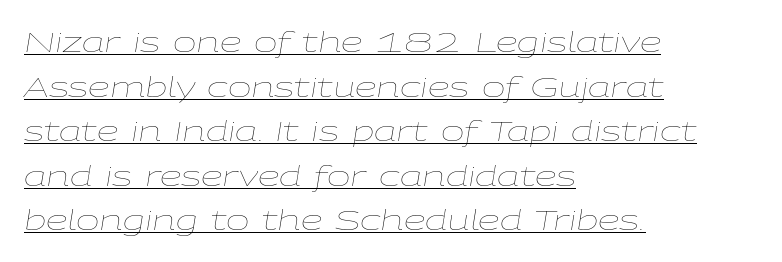
Compared with typical paragraphs, the rows here are spaced about the same. Rendered with sloped, italic letterforms. A student would call this left alignment; a typographer would say flush left, rag right. The gaps between neighbouring characters are ordinary and unremarkable.
